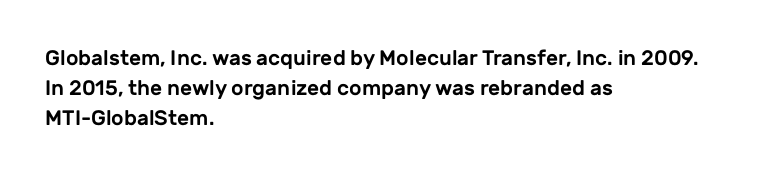
The image shows 21 px text type, upright; set left-aligned, normal line spacing (1.44x), normal letter spacing, not underlined.
